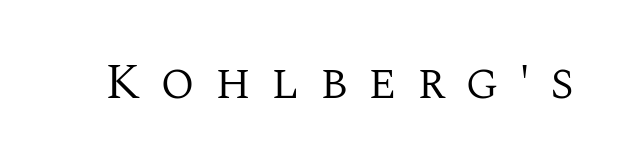
{"serif": "yes", "italic": "no", "bold": "no", "weight": "regular", "width": "normal", "stroke_contrast": "medium", "x_height": "large", "monospaced": "no", "underline": "no", "letter_spacing": "wide", "letter_spacing_em": 0.4, "glyph_px": 50}
